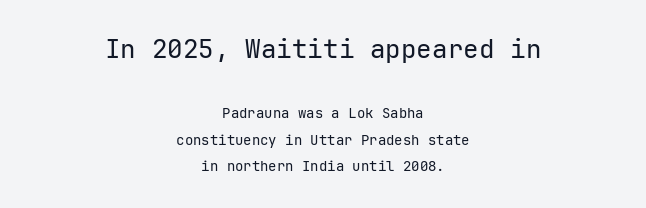
{"italic": "no", "bold": "no", "underline": "no", "align": "center", "line_spacing": "loose", "line_spacing_ratio": 1.92, "letter_spacing": "normal", "letter_spacing_em": 0.0, "larger_block": "first", "size_ratio": 1.86, "glyph_px": 26}
